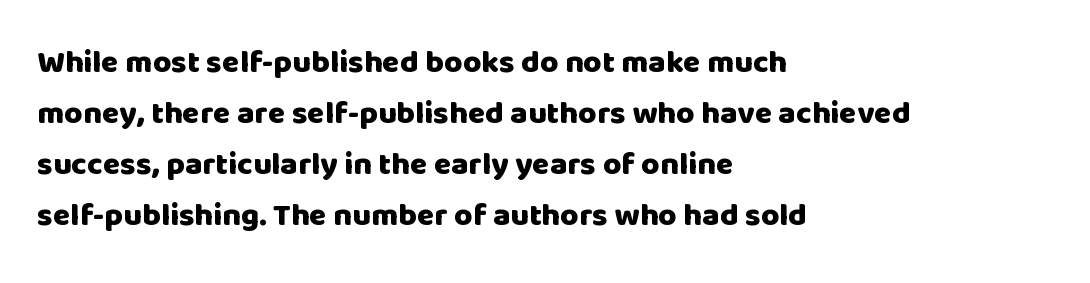
Q: Is the text bold? A: Yes.
Q: Is the text italic (slanted)? A: No, it is upright.
Q: Is the typeface a serif or a sans-serif typeface? A: Sans-serif.
Q: Is the text underlined? A: No.
Q: How is the paragraph aligned? A: Left-aligned.
Q: Is the spacing between letters normal or unusually wide? A: Normal.
Q: Is the spacing between lines tight, normal or loose? A: Normal.
Q: Width (condensed, normal, or wide)? A: Normal.
Q: Stroke contrast? A: Low.
Q: x-height? A: Large.
Q: Monospaced? A: No.
